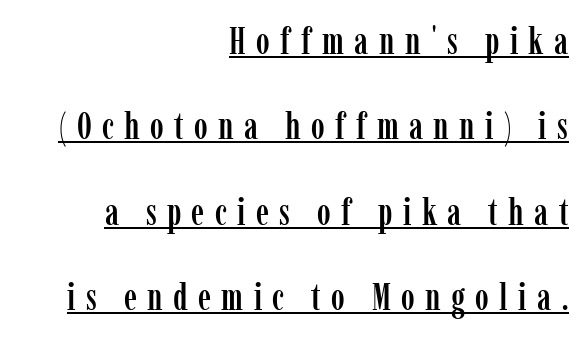
The letters advance in unequal steps, a hallmark of proportional type. Casual observation: everything's shoved over to the right. The typography opts for an upright posture over an oblique one. How would I describe the line gaps? Wide and relaxed. The string is rendered with underlining switched on. These lines have a slow, spaced-out rhythm from letter to letter.
